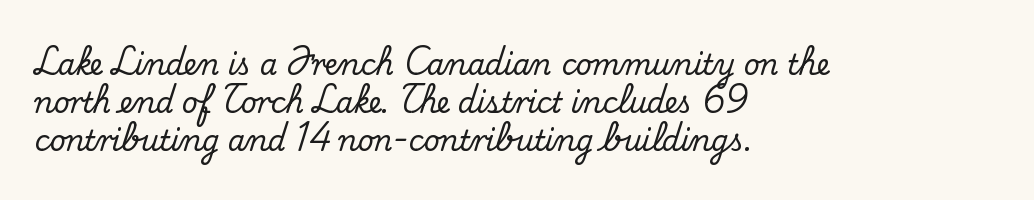
The paragraph has a hard left edge and a soft right edge. These lines are composed in type with serifs. Spacing verdict: proportional, widths tailored to each character. The letters sit at their default tracking, neither squeezed nor spread.
